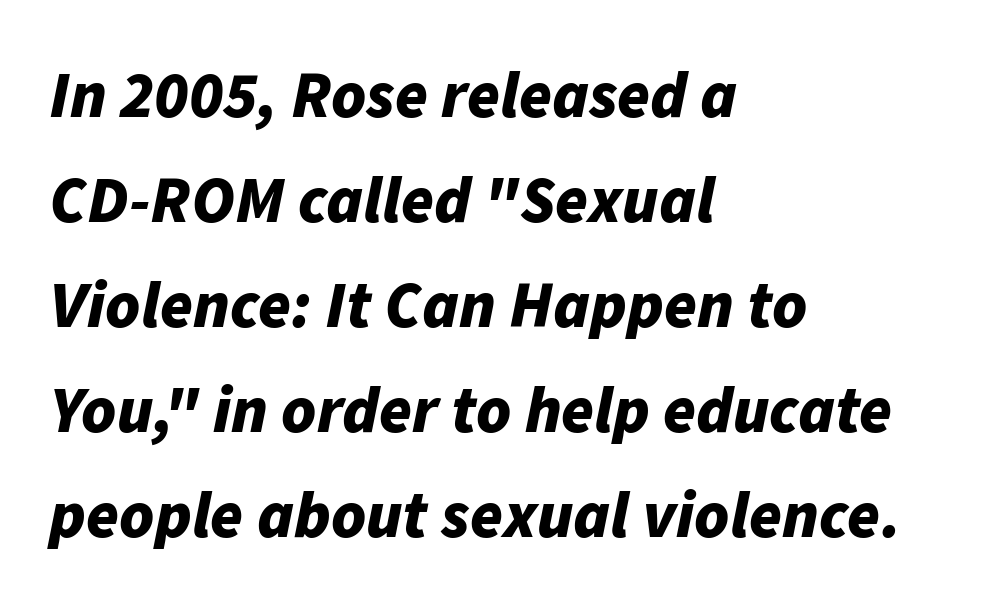
The image shows 66 px bold type, italic (leaning right); set left-aligned, normal line spacing (1.59x), normal letter spacing, not underlined; low stroke contrast and a medium x-height.
